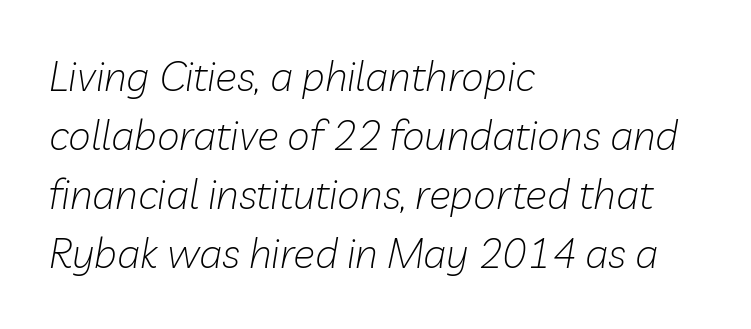
The face looks like a standard text weight, possibly lighter. Tall strokes in this sample are angled rather than plumb. The typesetter chose a ragged-right arrangement here. The designer left line spacing at the default. The strip under each line holds only bare page.
